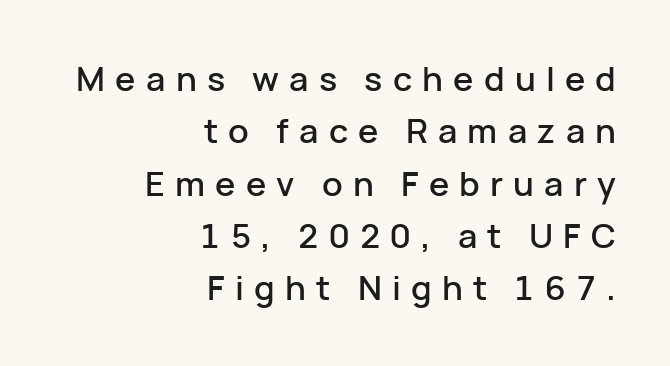
The letters stand straight up with perfectly vertical stems. This sample has the flowing, uneven cadence of proportional lettering. These lines have a slow, spaced-out rhythm from letter to letter. Where is the straight margin? On the right. The glyphs in this specimen are sans serif.
